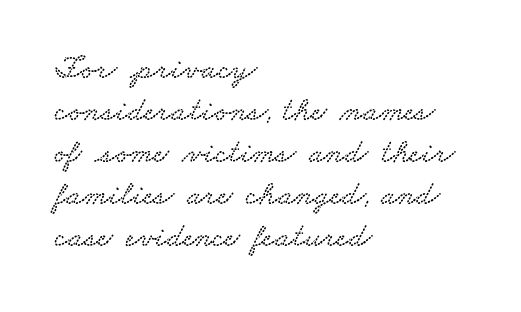
Proportional: the letters do not fall into vertical columns. Serif or sans? Serif — the stroke terminals have little feet. In terms of leading, this rendering sits right in the middle. Letters rest on an invisible, unmarked baseline.
